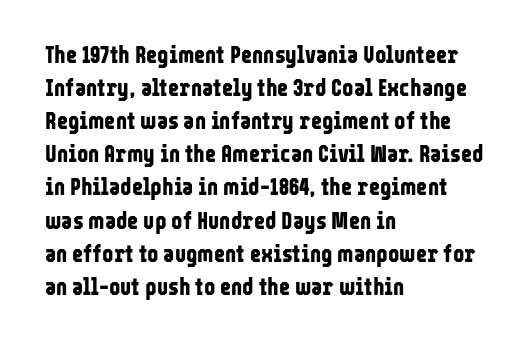
These lines keep a tight, regular rhythm from letter to letter. Heavy-handed strokes throughout: this text is bold. A normal amount of white space separates one row of letters from the next. The font's upright variant was chosen for this text. The string is rendered with underlining switched off. Which margin do the lines hug? The left one — the right edge is uneven.
